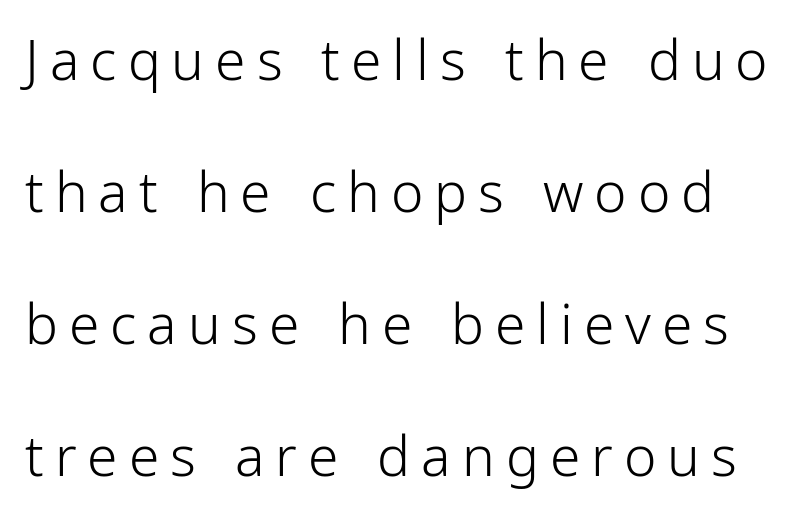
{"serif": "no", "italic": "no", "bold": "no", "weight": "light", "width": "condensed", "stroke_contrast": "low", "x_height": "medium", "monospaced": "no", "underline": "no", "line_spacing": "loose", "line_spacing_ratio": 2.4, "letter_spacing": "wide", "letter_spacing_em": 0.2, "glyph_px": 55}
